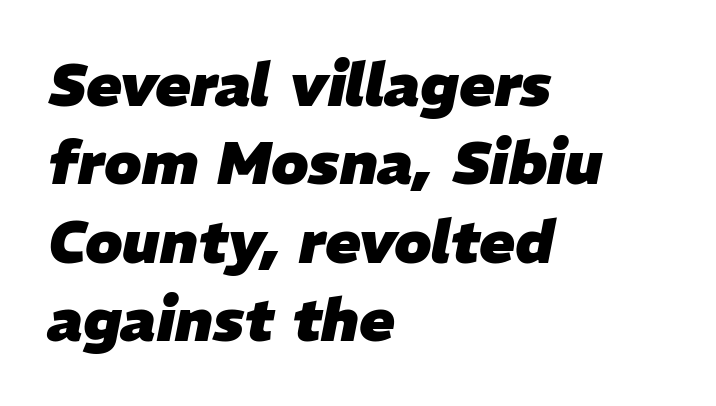
Q: Is the text bold? A: Yes.
Q: Is the text italic (slanted)? A: Yes, it leans right by about 11 degrees.
Q: Is the text underlined? A: No.
Q: How is the paragraph aligned? A: Left-aligned.
Q: Is the spacing between letters normal or unusually wide? A: Normal.
Q: Is the spacing between lines tight, normal or loose? A: Normal.
Q: Width (condensed, normal, or wide)? A: Normal.
Q: Stroke contrast? A: Low.
Q: x-height? A: Medium.
Q: Monospaced? A: No.
